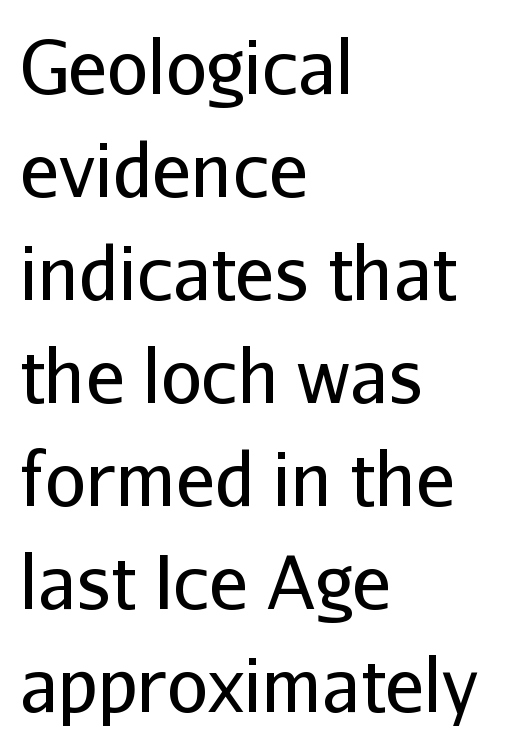
Q: Is the text bold? A: No.
Q: Is the text italic (slanted)? A: No, it is upright.
Q: Is the typeface a serif or a sans-serif typeface? A: Sans-serif.
Q: Is the text underlined? A: No.
Q: How is the paragraph aligned? A: Left-aligned.
Q: Is the spacing between letters normal or unusually wide? A: Normal.
Q: Is the spacing between lines tight, normal or loose? A: Normal.
Q: Width (condensed, normal, or wide)? A: Normal.
Q: Stroke contrast? A: Low.
Q: x-height? A: Medium.
Q: Monospaced? A: No.
